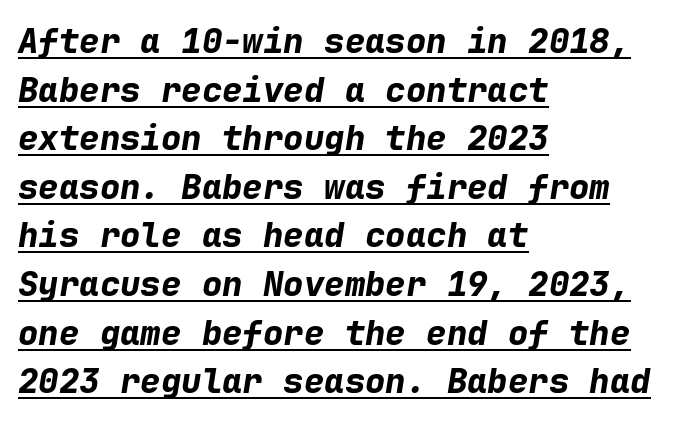
The rag falls on the right side of this text block. Evenly set lines give the paragraph a standard silhouette. Observe the lean: these are italic letterforms. The face used here is monospaced, like something from a code editor. Plenty of ink on the page — the face is bold. This rendering leaves character spacing at its baseline value.
